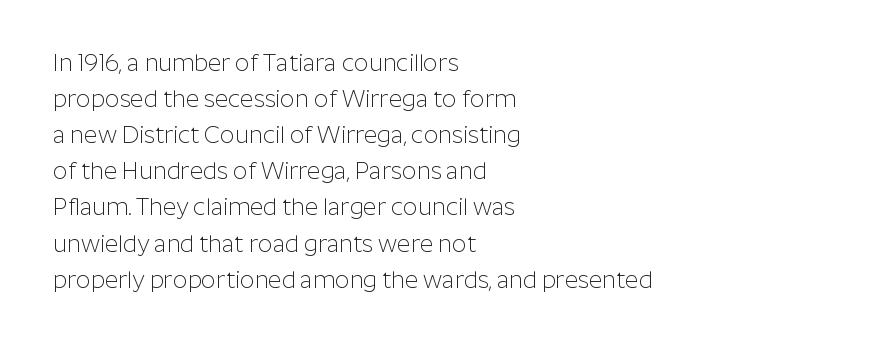
Nothing unusual about the tracking: characters are spaced as the font intends. The typesetter chose a ragged-right arrangement here. Vertical strokes here are truly vertical. In terms of leading, this rendering sits right in the middle.
